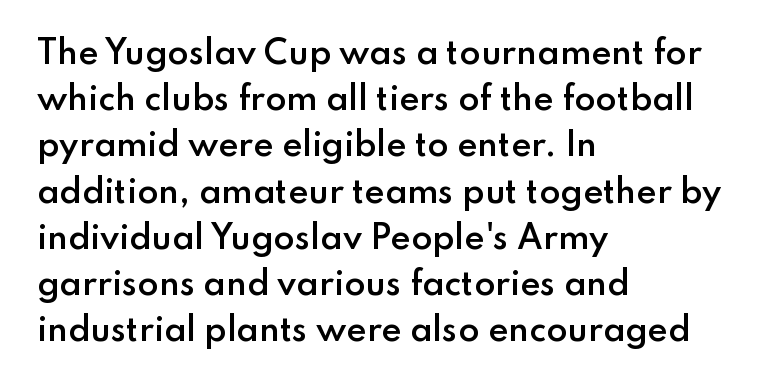
The image shows 31 px semibold sans-serif type, upright; set left-aligned, normal line spacing (1.49x), normal letter spacing, not underlined; low stroke contrast and a small x-height.
